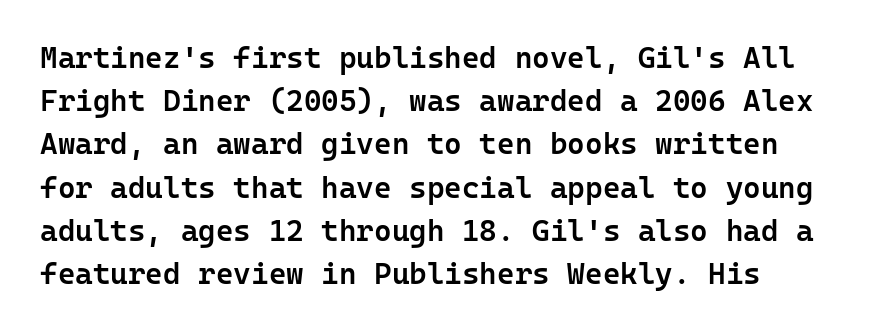
The image shows 30 px semibold sans-serif type, upright; set normal line spacing (1.44x), normal letter spacing, not underlined; low stroke contrast and a medium x-height.
